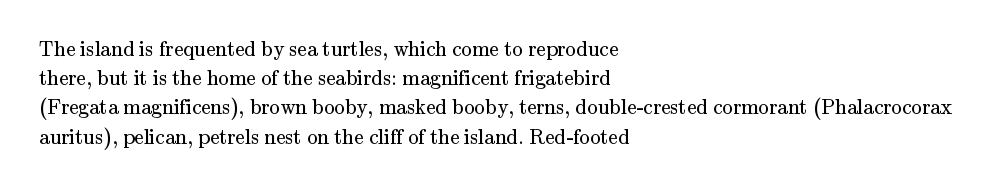
The image shows 21 px text type, upright; set left-aligned, normal line spacing (1.39x), normal letter spacing, not underlined.
